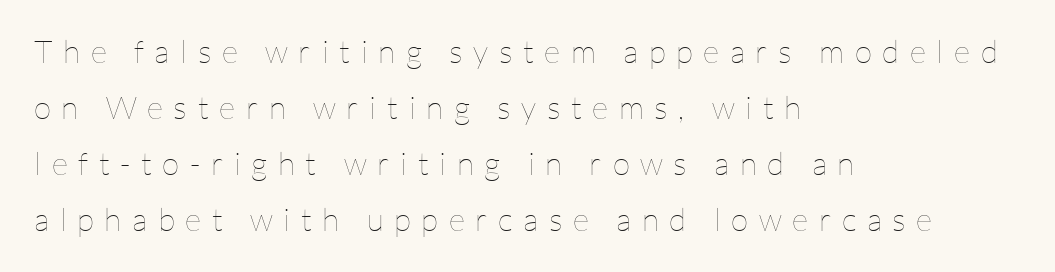
The image shows 32 px thin type, upright; set left-aligned, line spacing 1.75x, unusually wide letter spacing (+0.33 em), not underlined; low stroke contrast and a medium x-height.
